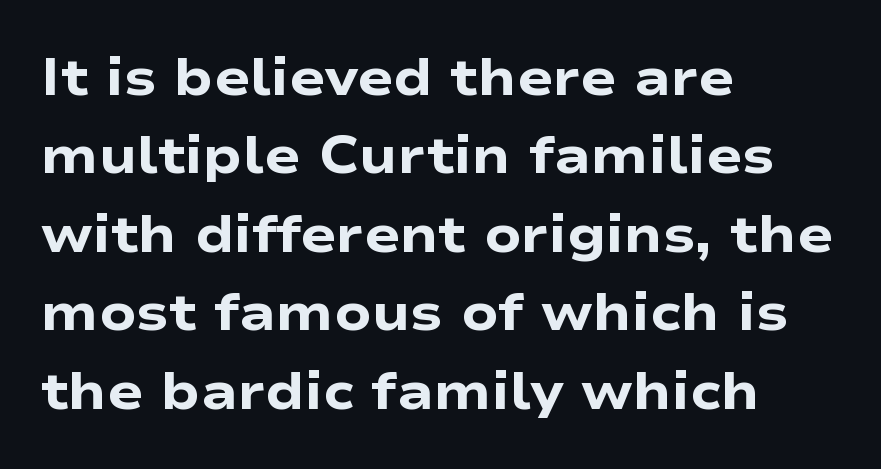
{"serif": "no", "italic": "no", "bold": "yes", "weight": "heavy", "width": "wide", "stroke_contrast": "low", "x_height": "medium", "monospaced": "no", "underline": "no", "align": "left", "line_spacing": "normal", "line_spacing_ratio": 1.48, "letter_spacing": "normal", "letter_spacing_em": 0.0, "glyph_px": 53}
